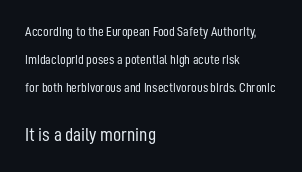
Just letters on the line, the space beneath them empty. The passage shown stacks its lines with a broad gap. Unlike italic type, these characters show no tilt at all. Tracking value appears to be zero — textbook default spacing.
